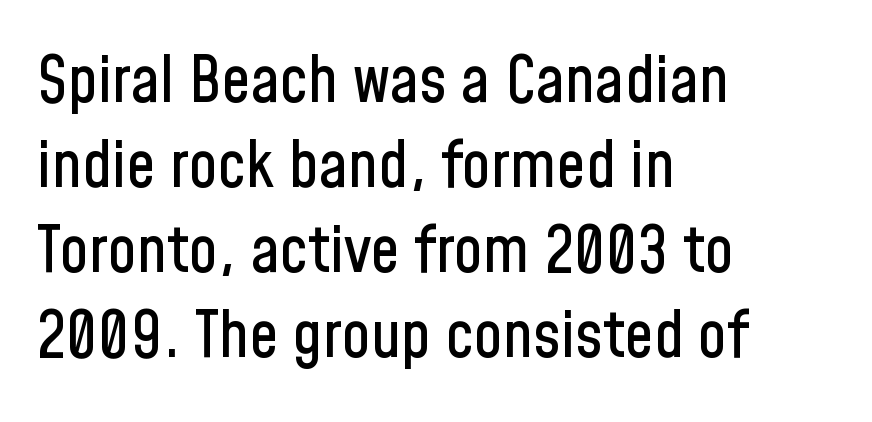
Q: Is the text italic (slanted)? A: No, it is upright.
Q: Is the typeface a serif or a sans-serif typeface? A: Sans-serif.
Q: Is the text underlined? A: No.
Q: How is the paragraph aligned? A: Left-aligned.
Q: Is the spacing between letters normal or unusually wide? A: Normal.
Q: Is the spacing between lines tight, normal or loose? A: Normal.
Q: Width (condensed, normal, or wide)? A: Condensed.
Q: Stroke contrast? A: Low.
Q: x-height? A: Medium.
Q: Monospaced? A: No.
